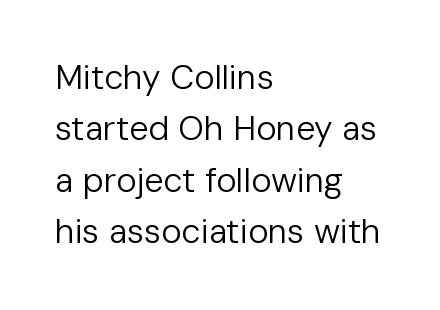
The image shows 34 px regular-weight sans-serif type, upright; set left-aligned, normal line spacing (1.51x), normal letter spacing, not underlined; low stroke contrast and a medium x-height.
